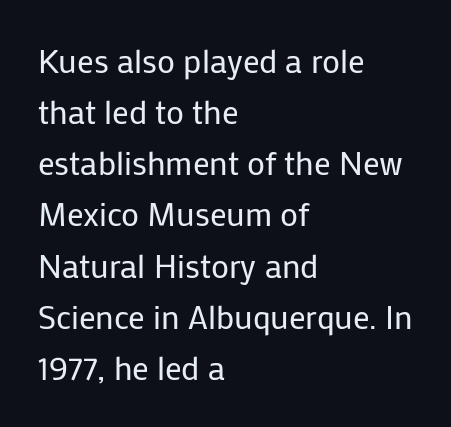
Q: Is the text bold? A: No.
Q: Is the text italic (slanted)? A: No, it is upright.
Q: Is the typeface a serif or a sans-serif typeface? A: Sans-serif.
Q: Is the text underlined? A: No.
Q: How is the paragraph aligned? A: Left-aligned.
Q: Is the spacing between letters normal or unusually wide? A: Normal.
Q: Is the spacing between lines tight, normal or loose? A: Normal.
Q: Width (condensed, normal, or wide)? A: Normal.
Q: Stroke contrast? A: Low.
Q: x-height? A: Medium.
Q: Monospaced? A: No.
